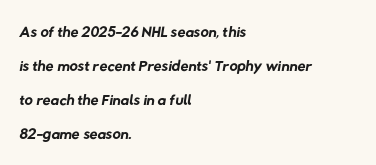
Short note: letters normally spaced. The glyphs are unaccompanied by any horizontal stroke below them. Horizontal bands of white between lines are of average thickness. Where is the straight margin? On the left.
